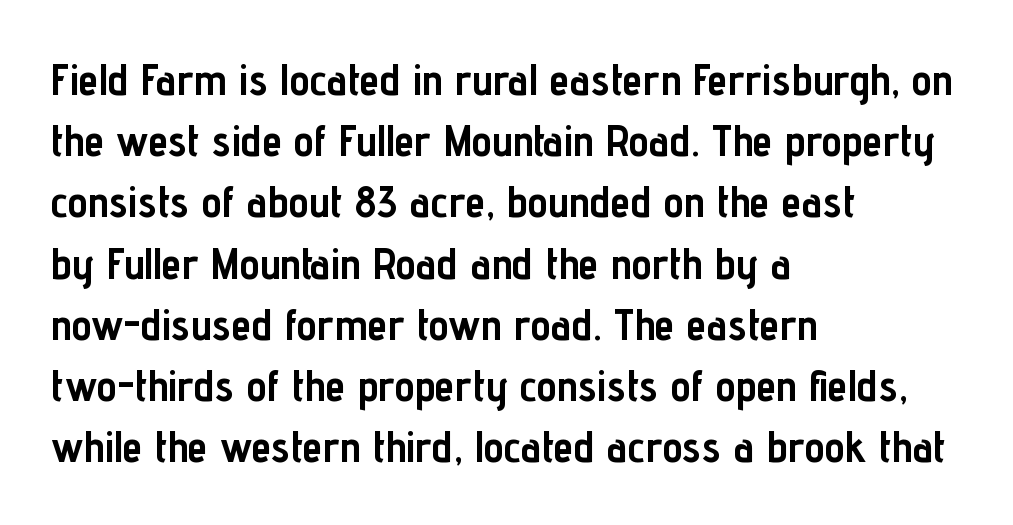
Q: Is the text bold? A: Yes.
Q: Is the text italic (slanted)? A: No, it is upright.
Q: Is the typeface a serif or a sans-serif typeface? A: Sans-serif.
Q: Is the text underlined? A: No.
Q: How is the paragraph aligned? A: Left-aligned.
Q: Is the spacing between letters normal or unusually wide? A: Normal.
Q: Is the spacing between lines tight, normal or loose? A: Normal.
Q: Width (condensed, normal, or wide)? A: Condensed.
Q: Stroke contrast? A: Low.
Q: x-height? A: Medium.
Q: Monospaced? A: No.
